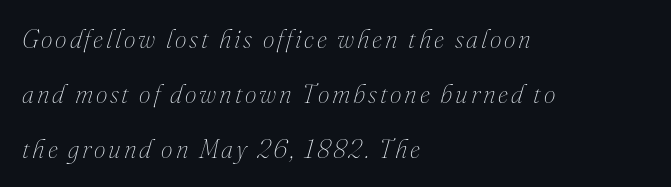
The image shows 26 px text type, italic (leaning right); set left-aligned, loose line spacing (2.11x), not underlined.
